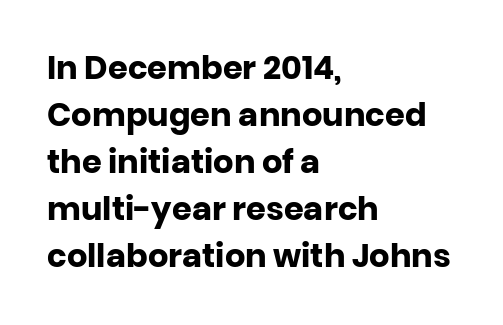
Q: Is the text bold? A: Yes.
Q: Is the text italic (slanted)? A: No, it is upright.
Q: Is the typeface a serif or a sans-serif typeface? A: Sans-serif.
Q: Is the text underlined? A: No.
Q: How is the paragraph aligned? A: Left-aligned.
Q: Is the spacing between letters normal or unusually wide? A: Normal.
Q: Is the spacing between lines tight, normal or loose? A: Normal.
Q: Width (condensed, normal, or wide)? A: Normal.
Q: Stroke contrast? A: Low.
Q: x-height? A: Large.
Q: Monospaced? A: No.
